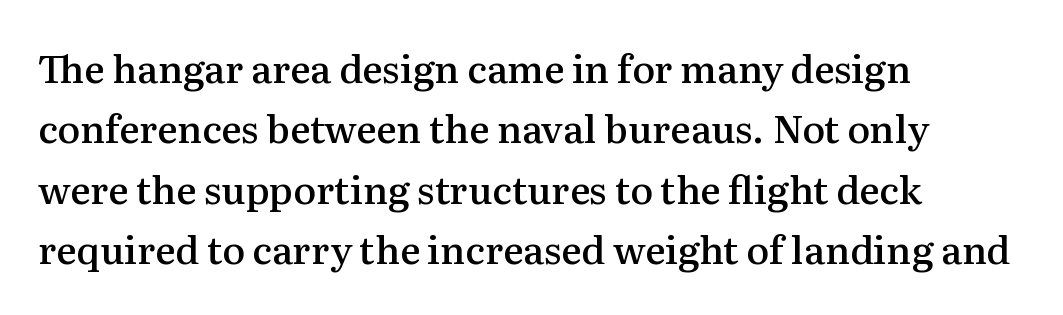
{"serif": "yes", "italic": "no", "bold": "semi", "weight": "semibold", "width": "normal", "stroke_contrast": "medium", "x_height": "medium", "monospaced": "no", "underline": "no", "align": "left", "line_spacing": "normal", "line_spacing_ratio": 1.59, "letter_spacing": "normal", "letter_spacing_em": 0.0, "glyph_px": 38}
